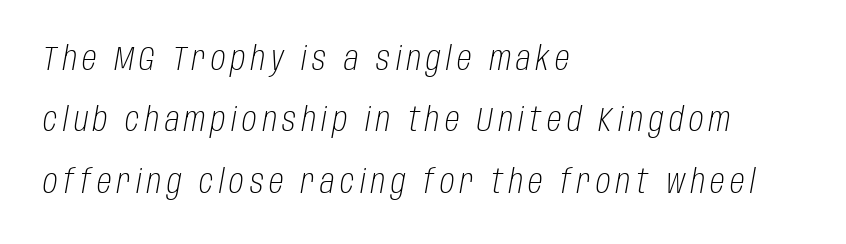
Q: Is the text bold? A: No.
Q: Is the text italic (slanted)? A: Yes, it leans right by about 10 degrees.
Q: Is the text underlined? A: No.
Q: How is the paragraph aligned? A: Left-aligned.
Q: Width (condensed, normal, or wide)? A: Condensed.
Q: Stroke contrast? A: Low.
Q: x-height? A: Large.
Q: Monospaced? A: No.
